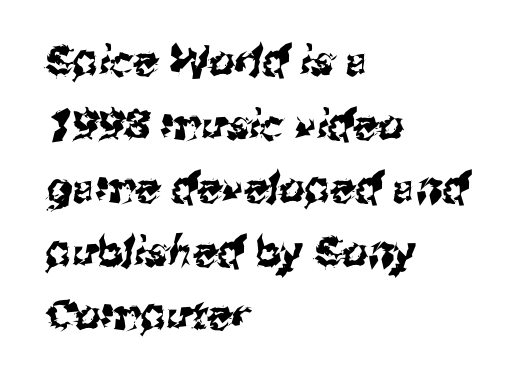
Tracking value appears to be zero — textbook default spacing. These lines are rendered in a variable-pitch font. Rows of type keep a routine distance in the vertical direction. You can tell from the bare stems that sans-serif type was used. Descenders hang freely into open space. The lines are quadded left.
